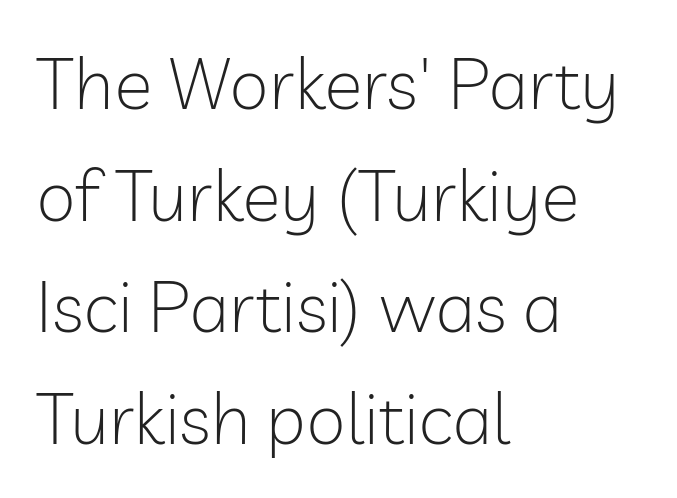
The image shows 72 px light sans-serif type, upright; set left-aligned, normal line spacing (1.55x), normal letter spacing, not underlined; low stroke contrast and a medium x-height.
